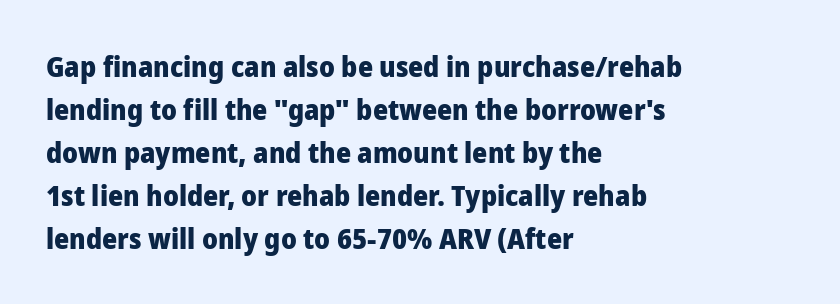
Q: Is the text bold? A: Yes.
Q: Is the text italic (slanted)? A: No, it is upright.
Q: Is the typeface a serif or a sans-serif typeface? A: Sans-serif.
Q: Is the text underlined? A: No.
Q: How is the paragraph aligned? A: Left-aligned.
Q: Is the spacing between letters normal or unusually wide? A: Normal.
Q: Is the spacing between lines tight, normal or loose? A: Normal.
Q: Width (condensed, normal, or wide)? A: Normal.
Q: Stroke contrast? A: Low.
Q: x-height? A: Medium.
Q: Monospaced? A: No.
